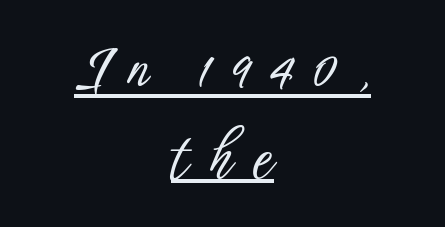
{"serif": "no", "width": "condensed", "stroke_contrast": "low", "x_height": "medium", "monospaced": "no", "underline": "yes", "align": "center", "line_spacing": "normal", "line_spacing_ratio": 1.54, "letter_spacing": "wide", "letter_spacing_em": 0.38, "glyph_px": 55}
